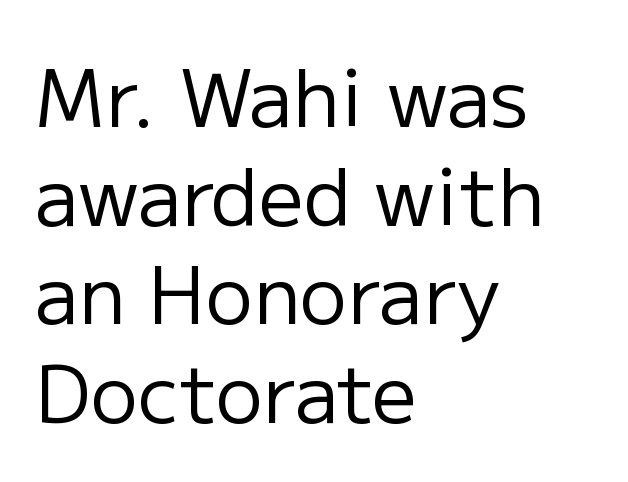
Q: Is the text bold? A: No.
Q: Is the text italic (slanted)? A: No, it is upright.
Q: Is the typeface a serif or a sans-serif typeface? A: Sans-serif.
Q: Is the text underlined? A: No.
Q: How is the paragraph aligned? A: Left-aligned.
Q: Is the spacing between letters normal or unusually wide? A: Normal.
Q: Is the spacing between lines tight, normal or loose? A: Normal.
Q: Width (condensed, normal, or wide)? A: Normal.
Q: Stroke contrast? A: Low.
Q: x-height? A: Medium.
Q: Monospaced? A: No.
